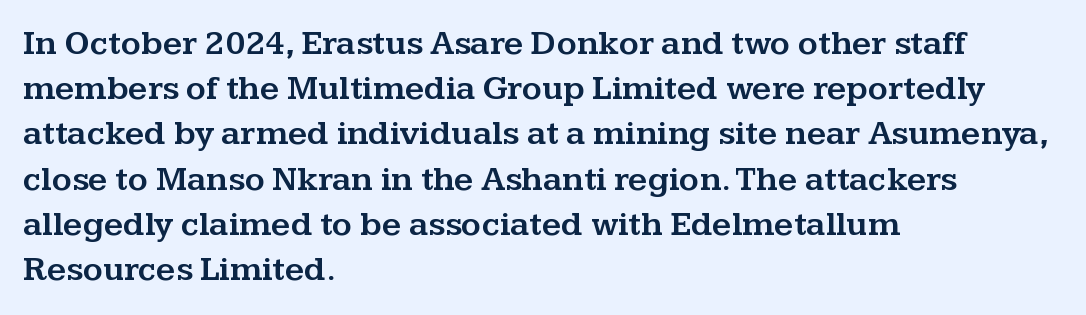
Evenly set lines give the paragraph a standard silhouette. Here the designer chose a conventional face with non-uniform glyph widths. The glyphs are unaccompanied by any horizontal stroke below them. A roman cut, with each character standing at attention. Old-style or modern, the face here clearly has serifs. You could call the tracking neutral — neither tight nor loose.
